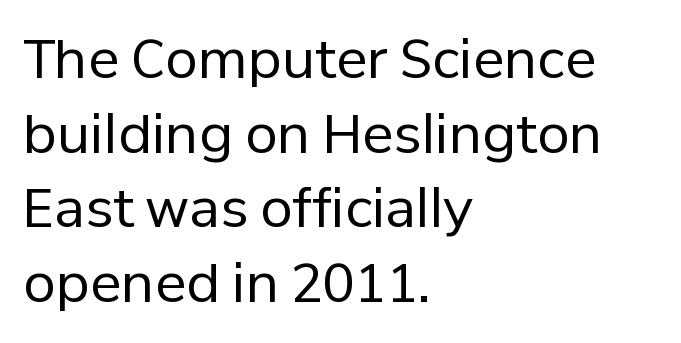
{"serif": "no", "italic": "no", "bold": "no", "weight": "regular", "width": "normal", "stroke_contrast": "low", "x_height": "medium", "monospaced": "no", "underline": "no", "align": "left", "line_spacing": "normal", "line_spacing_ratio": 1.41, "letter_spacing": "normal", "letter_spacing_em": 0.0, "glyph_px": 53}
